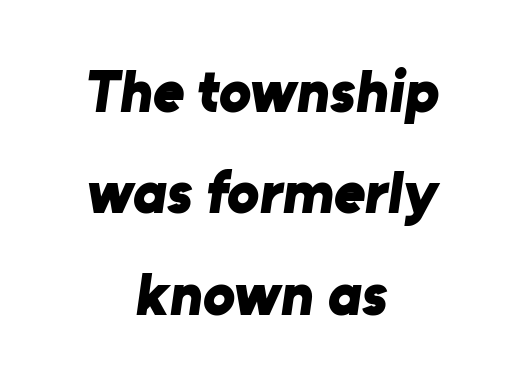
{"serif": "no", "bold": "yes", "weight": "bold", "width": "normal", "stroke_contrast": "low", "x_height": "medium", "monospaced": "no", "underline": "no", "align": "center", "line_spacing": "normal", "line_spacing_ratio": 1.69, "letter_spacing": "normal", "letter_spacing_em": 0.0, "glyph_px": 60}
